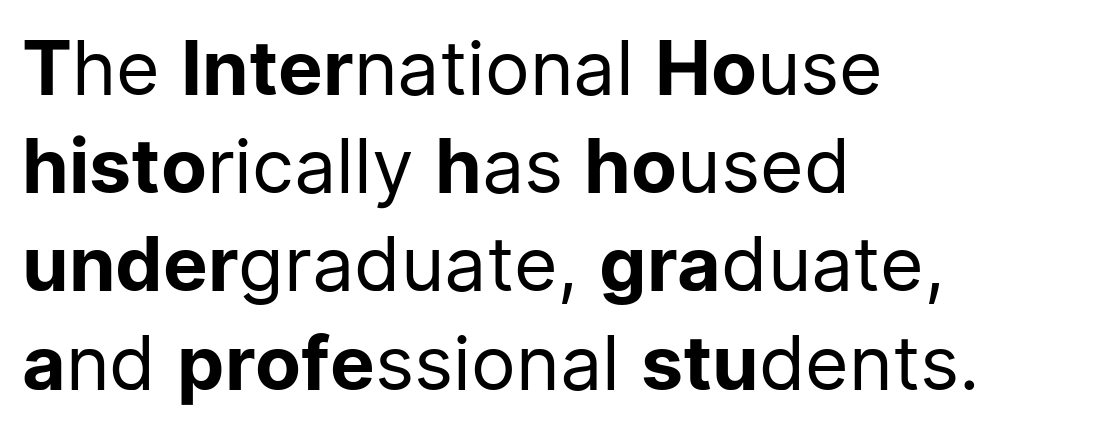
The face used here is proportionally spaced, like ordinary book or web type. Tracking here is standard; glyphs follow each other at the usual distance. Stems and bowls with no extra thickness — not bold. This block has exactly the height ordinary leading produces. The passage shown is not underscored anywhere.
